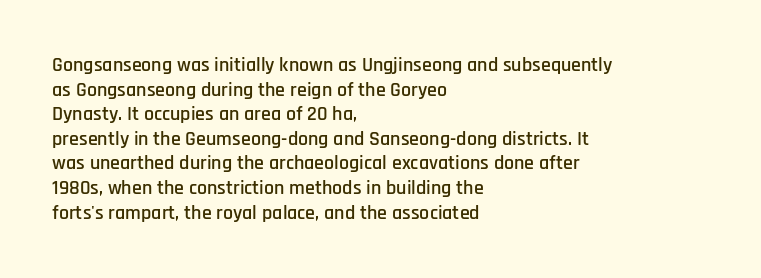
{"italic": "no", "underline": "no", "align": "left", "line_spacing_ratio": 1.23, "letter_spacing": "normal", "letter_spacing_em": 0.0, "glyph_px": 20}
